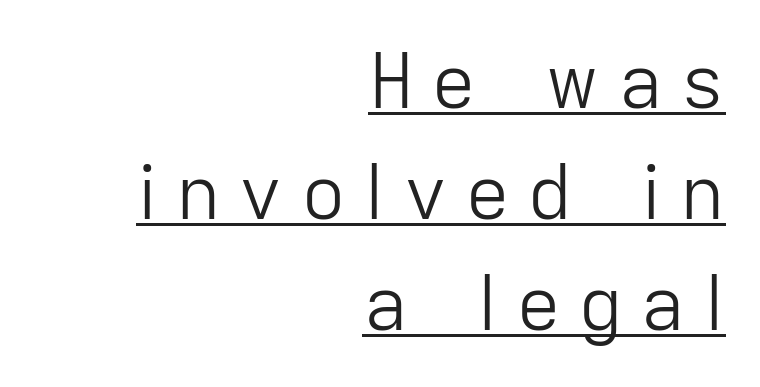
{"serif": "no", "italic": "no", "bold": "no", "weight": "light", "width": "normal", "stroke_contrast": "low", "x_height": "medium", "monospaced": "no", "underline": "yes", "align": "right", "line_spacing": "normal", "line_spacing_ratio": 1.48, "letter_spacing": "wide", "letter_spacing_em": 0.23, "glyph_px": 75}
